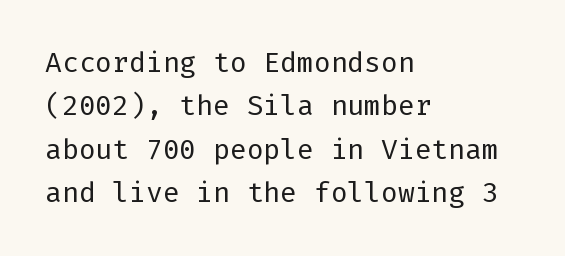
{"serif": "no", "italic": "no", "bold": "no", "weight": "regular", "width": "normal", "stroke_contrast": "low", "x_height": "medium", "underline": "no", "align": "left", "line_spacing": "normal", "line_spacing_ratio": 1.55, "letter_spacing": "normal", "letter_spacing_em": 0.0, "glyph_px": 28}
